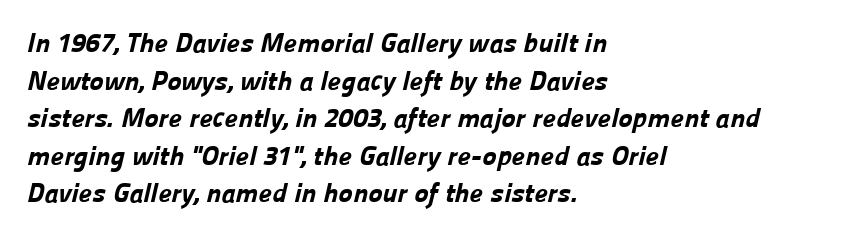
{"bold": "yes", "underline": "no", "align": "left", "line_spacing": "normal", "line_spacing_ratio": 1.39, "letter_spacing": "normal", "letter_spacing_em": 0.0, "glyph_px": 27}
